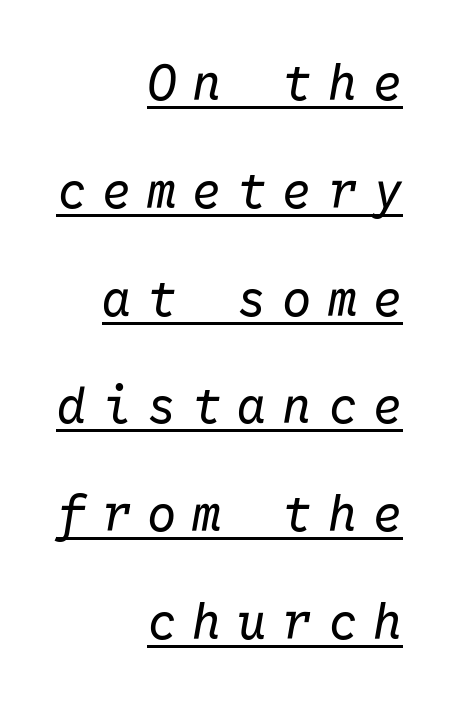
The image shows 49 px regular-weight type, italic (leaning right), monospaced; set right-aligned, loose line spacing (2.2x), unusually wide letter spacing (+0.32 em), underlined; low stroke contrast and a medium x-height.
